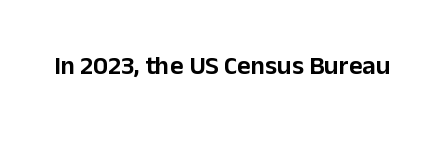
Q: Is the text italic (slanted)? A: No, it is upright.
Q: Is the text underlined? A: No.
Q: Is the spacing between letters normal or unusually wide? A: Normal.
